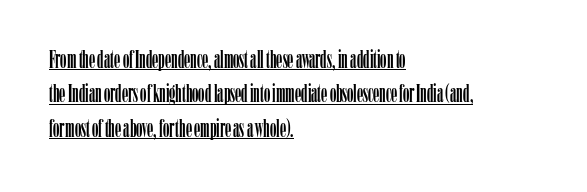
The image shows 25 px text type, upright; set left-aligned, normal line spacing (1.38x), normal letter spacing, underlined.
